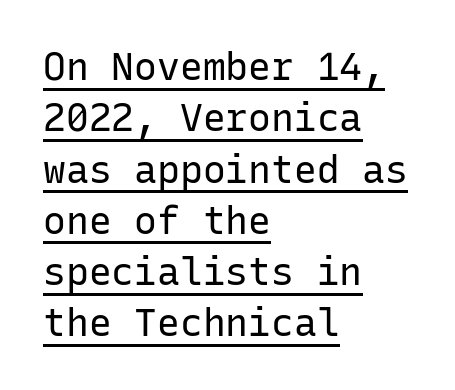
The image shows 38 px regular-weight sans-serif type, upright, monospaced; set left-aligned, normal line spacing (1.35x), normal letter spacing, underlined; low stroke contrast and a medium x-height.
